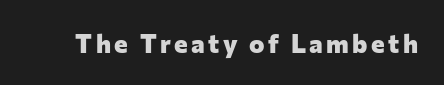
The image shows 26 px bold type, upright; set not underlined.
